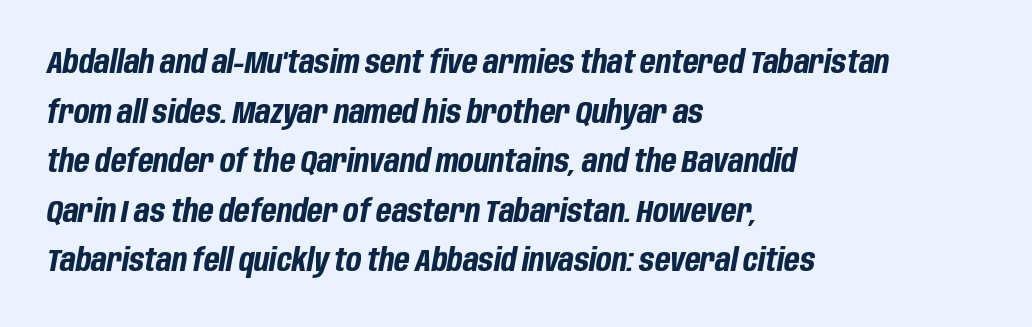
{"italic": "yes", "lean": "right", "slant_degrees": 10, "bold": "yes", "weight": "bold", "width": "condensed", "stroke_contrast": "low", "x_height": "large", "monospaced": "no", "underline": "no", "align": "left", "line_spacing": "normal", "line_spacing_ratio": 1.55, "letter_spacing": "normal", "letter_spacing_em": 0.0, "glyph_px": 32}
